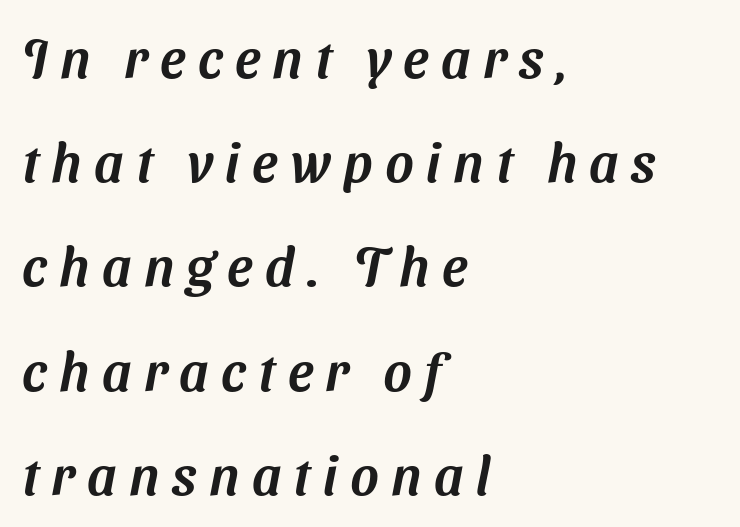
The image shows 54 px sans-serif type; set left-aligned, loose line spacing (1.93x), unusually wide letter spacing (+0.23 em), not underlined; medium stroke contrast and a medium x-height.
